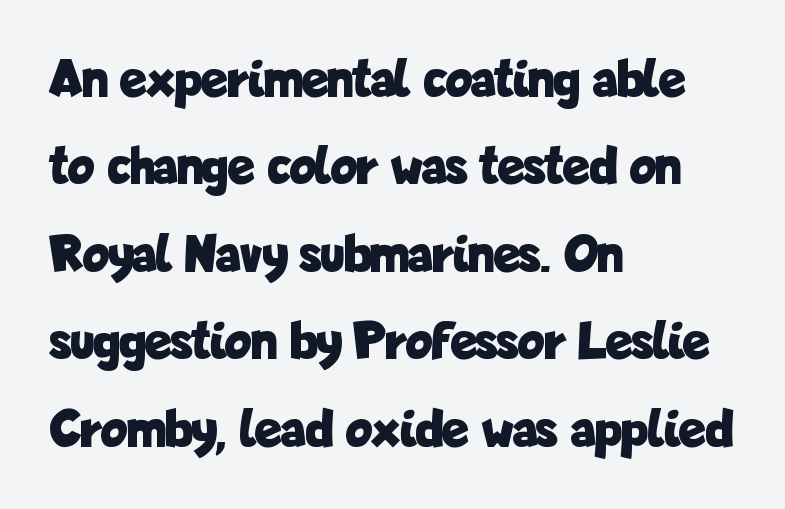
{"serif": "no", "italic": "no", "bold": "yes", "weight": "bold", "width": "condensed", "stroke_contrast": "low", "x_height": "medium", "monospaced": "no", "underline": "no", "align": "left", "line_spacing": "normal", "line_spacing_ratio": 1.59, "letter_spacing": "normal", "letter_spacing_em": 0.0, "glyph_px": 55}
